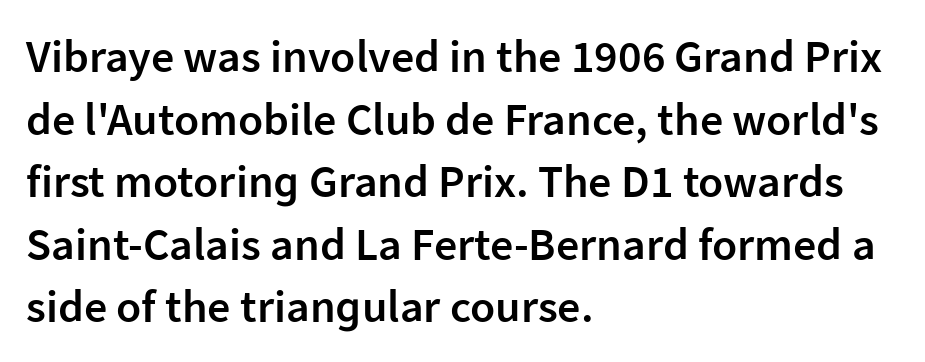
Q: Is the text bold? A: Semi-bold.
Q: Is the text italic (slanted)? A: No, it is upright.
Q: Is the typeface a serif or a sans-serif typeface? A: Sans-serif.
Q: Is the text underlined? A: No.
Q: How is the paragraph aligned? A: Left-aligned.
Q: Is the spacing between letters normal or unusually wide? A: Normal.
Q: Is the spacing between lines tight, normal or loose? A: Normal.
Q: Width (condensed, normal, or wide)? A: Normal.
Q: Stroke contrast? A: Low.
Q: x-height? A: Medium.
Q: Monospaced? A: No.
